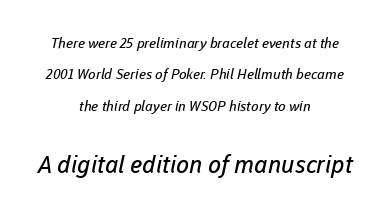
The designer gave the closing block more size than the opening block. Stroke thickness stays within the range of a standard reading face or lighter. Whoever set this chose breathing room over compactness in the vertical rhythm. The line texture is even and compact thanks to regular tracking. No word sits above an underline.
